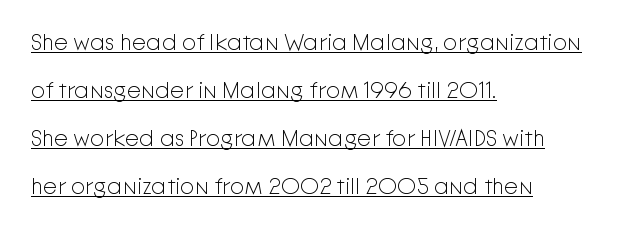
Line starts are locked; line ends wander. Each new line begins a long way beneath the previous one. Letter spacing: default. The sample's only ornament is a line tracing under the words. Does the lettering tilt? It doesn't — this is upright. Weight class: somewhere from thin through regular.
